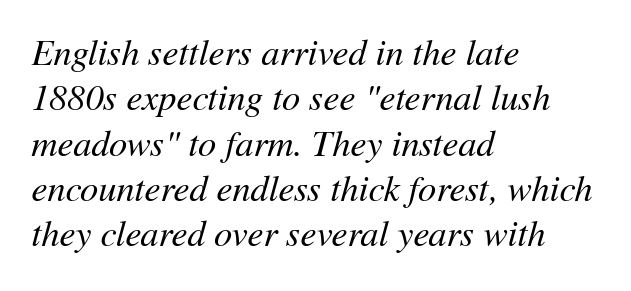
The image shows 36 px regular-weight type, italic (leaning right); set left-aligned, normal line spacing (1.26x), normal letter spacing, not underlined; medium stroke contrast and a medium x-height.
